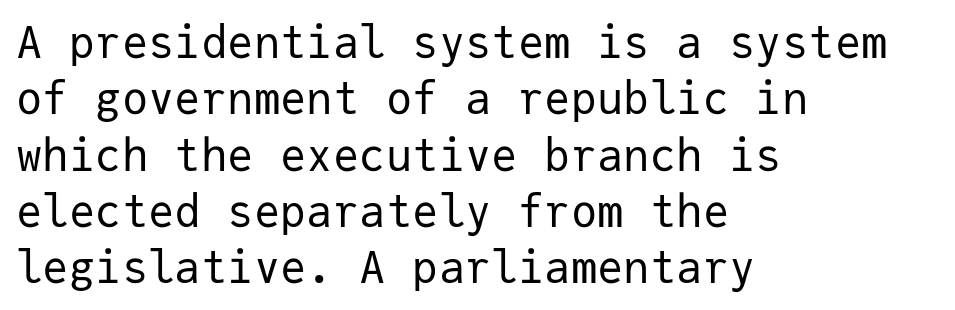
{"serif": "no", "italic": "no", "bold": "no", "weight": "regular", "width": "normal", "stroke_contrast": "low", "x_height": "medium", "monospaced": "yes", "underline": "no", "align": "left", "line_spacing": "normal", "line_spacing_ratio": 1.28, "letter_spacing": "normal", "letter_spacing_em": 0.0, "glyph_px": 44}
